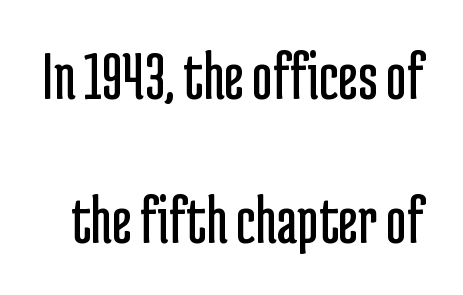
Short note: letters normally spaced. No heavy texture on the line: the type isn't bold. Vertical spacing — loose. This rendering features lettering with no underline. These lines were composed using upright roman letters. The typeface chosen for these lines omits serifs.
